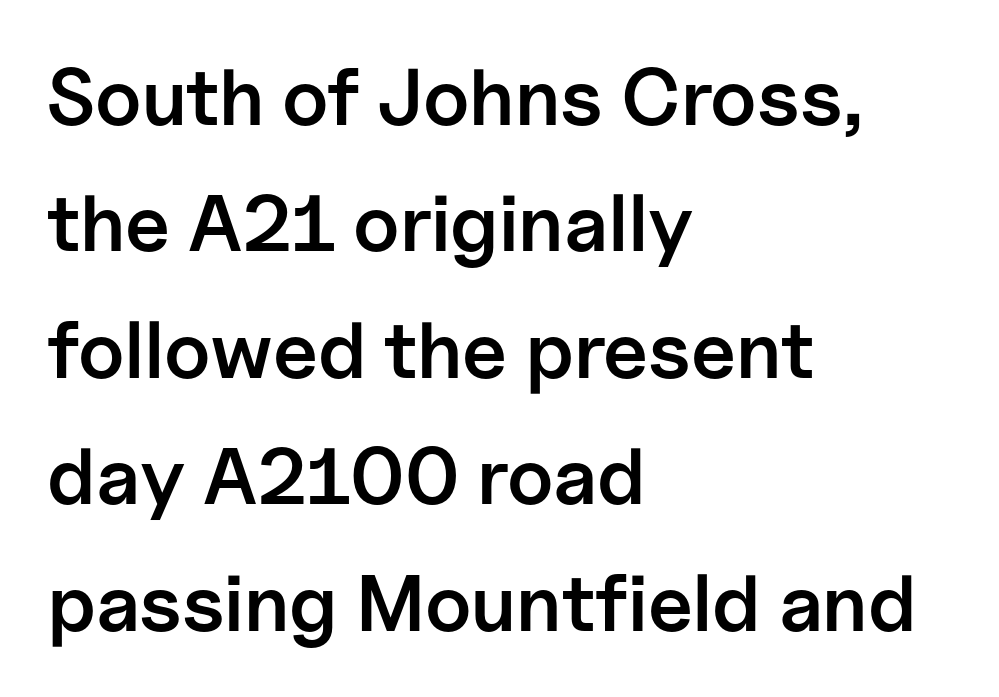
{"serif": "no", "italic": "no", "bold": "semi", "weight": "semibold", "width": "normal", "stroke_contrast": "low", "x_height": "medium", "monospaced": "no", "underline": "no", "align": "left", "line_spacing": "normal", "line_spacing_ratio": 1.58, "letter_spacing": "normal", "letter_spacing_em": 0.0, "glyph_px": 80}
